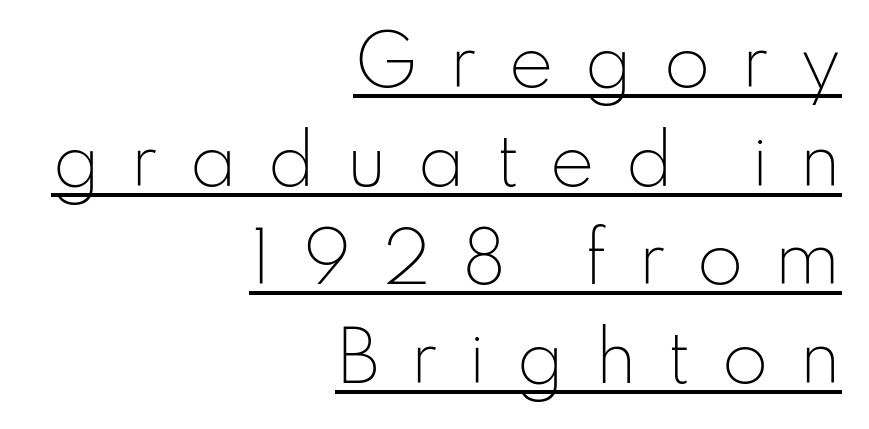
Character widths vary here, with narrow letters taking less room than wide ones. Examine the stroke ends and you'll find no serifs. Compared with typical body copy, the letter spacing here is much looser. A baseline rule has been typeset under these characters. Horizontal alignment here is rightward, an uncommon choice for prose. The type sits square on the baseline with zero lean.
